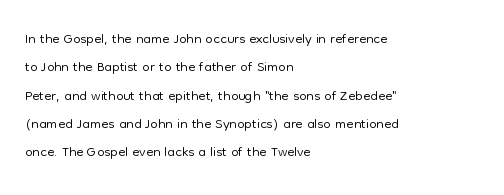
Evenly set lines give the paragraph a standard silhouette. Students, note that the glyphs here touch the page at normal intervals. In terms of posture, this sample is upright. Typeset ragged right — the left edge is the straight one.
